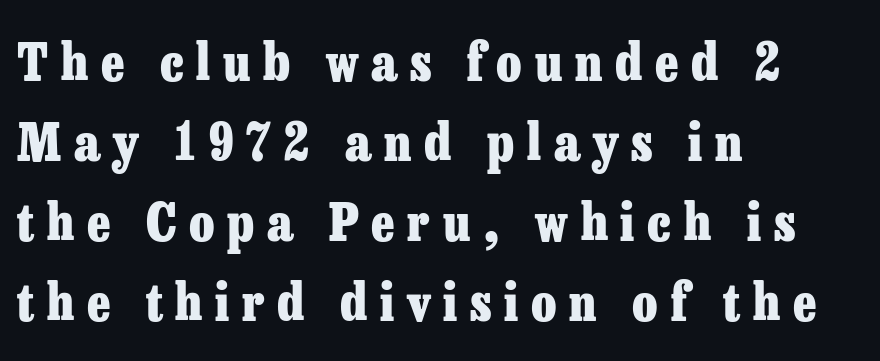
Q: Is the text bold? A: Yes.
Q: Is the text italic (slanted)? A: No, it is upright.
Q: Is the typeface a serif or a sans-serif typeface? A: Serif.
Q: Is the text underlined? A: No.
Q: How is the paragraph aligned? A: Left-aligned.
Q: Is the spacing between letters normal or unusually wide? A: Unusually wide.
Q: Is the spacing between lines tight, normal or loose? A: Normal.
Q: Width (condensed, normal, or wide)? A: Normal.
Q: Stroke contrast? A: Low.
Q: x-height? A: Medium.
Q: Monospaced? A: No.
